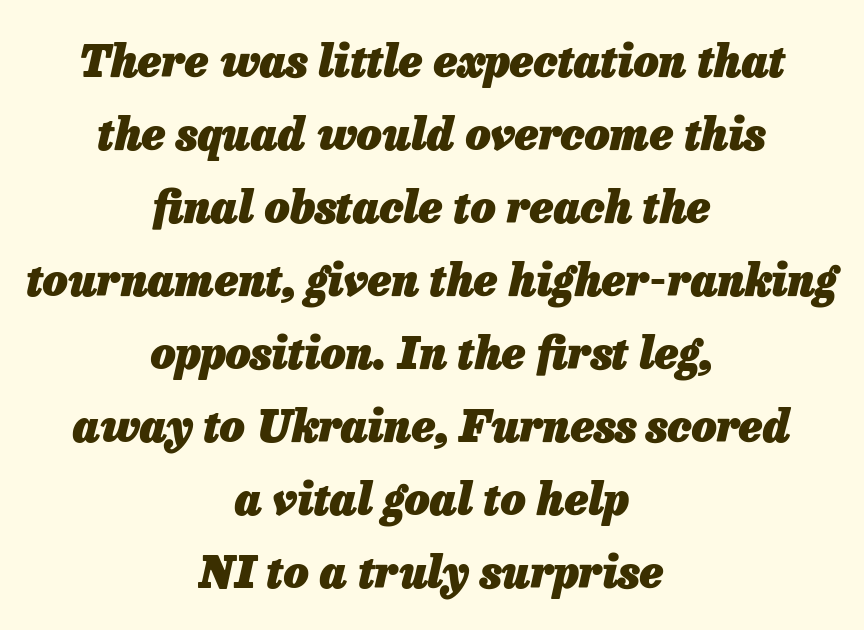
Q: Is the text bold? A: Yes.
Q: Is the text italic (slanted)? A: Yes, it leans right by about 13 degrees.
Q: Is the text underlined? A: No.
Q: How is the paragraph aligned? A: Centered.
Q: Is the spacing between letters normal or unusually wide? A: Normal.
Q: Is the spacing between lines tight, normal or loose? A: Normal.
Q: Width (condensed, normal, or wide)? A: Normal.
Q: Stroke contrast? A: Low.
Q: x-height? A: Medium.
Q: Monospaced? A: No.
